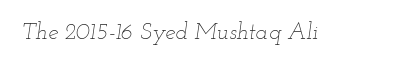
Each stroke keeps to a modest, everyday thickness or less. In terms of posture, this sample is oblique. Honestly, there is no underline to notice here at all. The horizontal fit of the characters is conventional and even.
